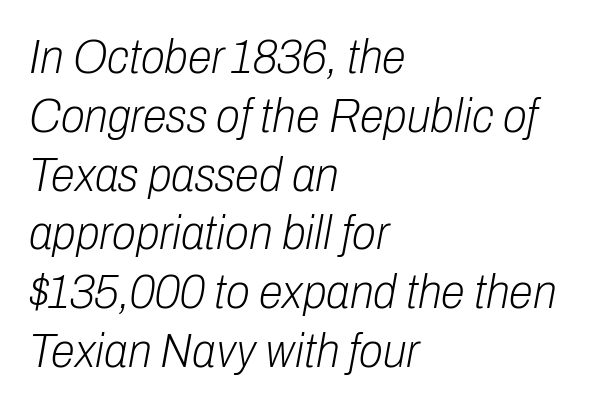
The image shows 49 px light, condensed type, italic (leaning right); set left-aligned, line spacing 1.2x, normal letter spacing, not underlined; low stroke contrast and a medium x-height.
